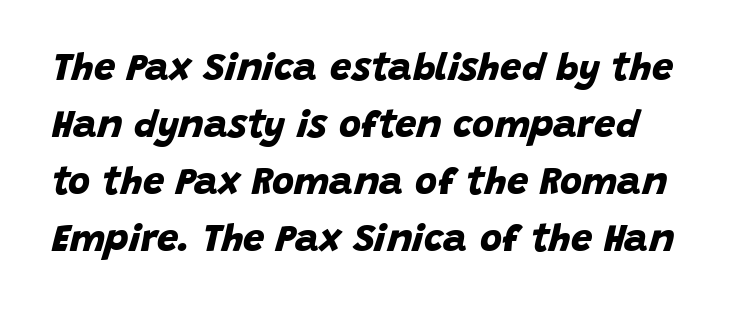
Has an underline been added? It has not. The characters look thick and weighty, a clear bold. Is this a fixed-width face? No — the glyphs have proportional, varying widths. Interline gaps are of average width in this sample. In terms of letterspacing, this is plain default setting. Unlike a traditional serif, this face leaves its strokes unadorned.
